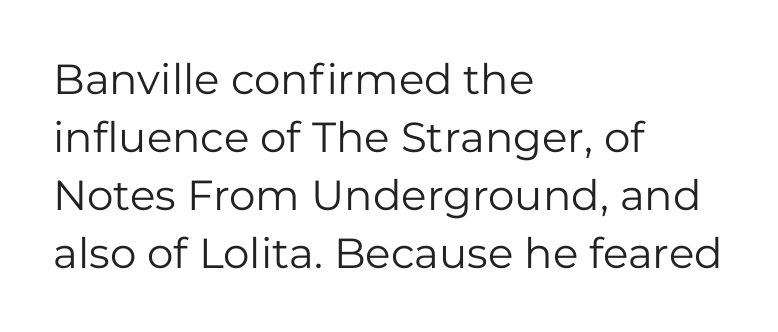
The image shows 42 px regular-weight sans-serif type, upright; set left-aligned, normal line spacing (1.38x), normal letter spacing, not underlined; low stroke contrast and a medium x-height.
